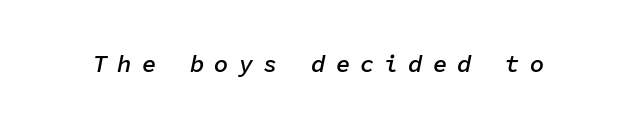
Q: Is the text bold? A: Semi-bold.
Q: Is the text italic (slanted)? A: Yes, it leans right by about 11 degrees.
Q: Is the text underlined? A: No.
Q: Is the spacing between letters normal or unusually wide? A: Unusually wide.
